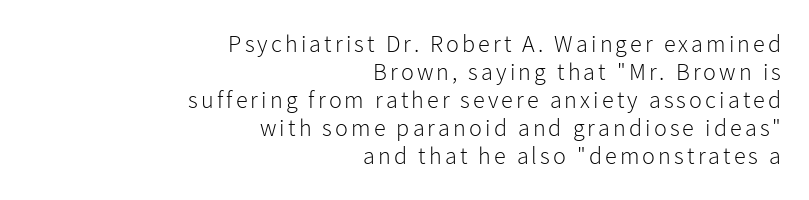
{"italic": "no", "bold": "no", "underline": "no", "align": "right", "line_spacing_ratio": 1.17, "glyph_px": 24}
